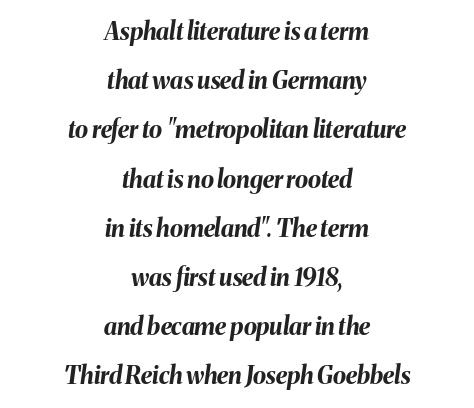
Q: Is the text bold? A: Yes.
Q: Is the text italic (slanted)? A: Yes, it leans right by about 8 degrees.
Q: Is the text underlined? A: No.
Q: How is the paragraph aligned? A: Centered.
Q: Is the spacing between letters normal or unusually wide? A: Normal.
Q: Is the spacing between lines tight, normal or loose? A: Loose.
